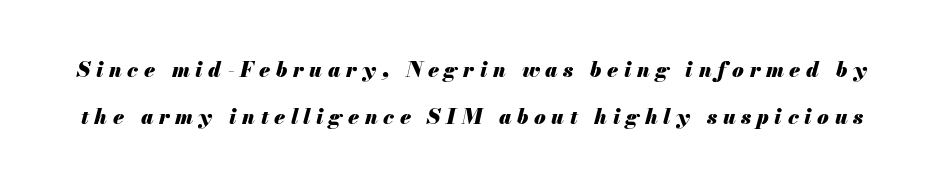
Q: Is the text bold? A: Yes.
Q: Is the text italic (slanted)? A: Yes, it leans right by about 13 degrees.
Q: Is the text underlined? A: No.
Q: Is the spacing between letters normal or unusually wide? A: Unusually wide.
Q: Is the spacing between lines tight, normal or loose? A: Loose.
